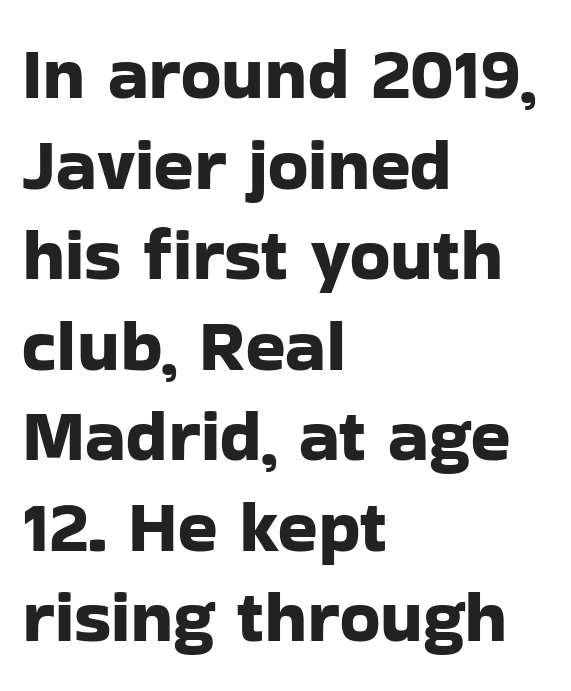
{"serif": "no", "italic": "no", "width": "normal", "stroke_contrast": "low", "x_height": "medium", "monospaced": "no", "underline": "no", "align": "left", "line_spacing_ratio": 1.24, "letter_spacing": "normal", "letter_spacing_em": 0.0, "glyph_px": 73}
